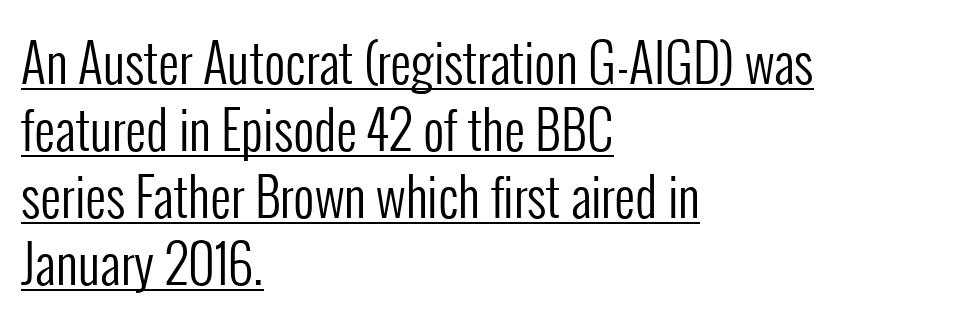
The lines in this sample share a left origin and differ only in where they stop. This sample uses a sans-serif face. Honestly, the letter spacing is just normal — you wouldn't notice it. Somebody hit Ctrl+U on this one — the words are underlined. These lines were composed using upright roman letters.
